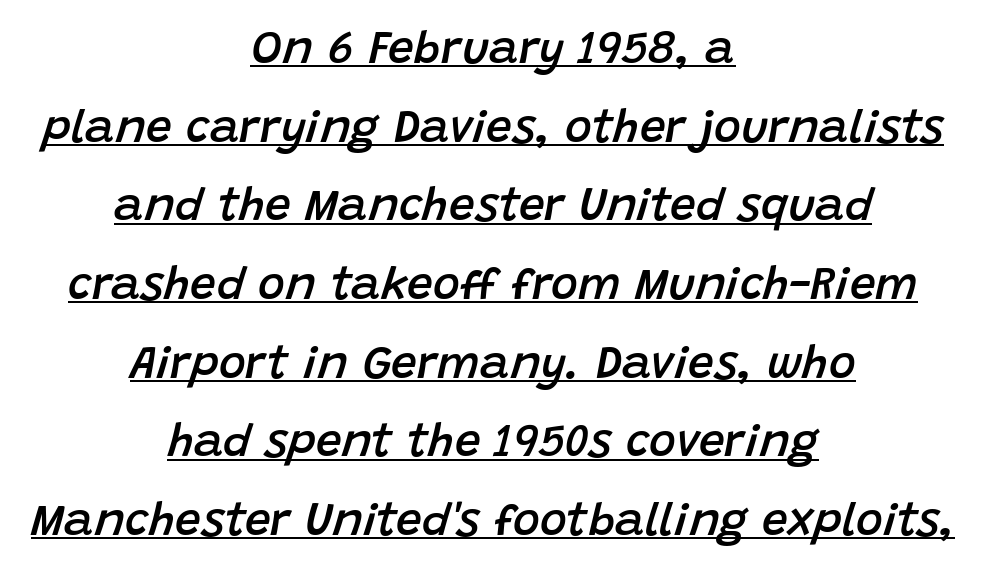
{"italic": "yes", "lean": "right", "slant_degrees": 15, "bold": "semi", "weight": "semibold", "width": "normal", "stroke_contrast": "low", "x_height": "large", "monospaced": "no", "underline": "yes", "align": "center", "line_spacing_ratio": 1.71, "letter_spacing": "normal", "letter_spacing_em": 0.0, "glyph_px": 46}
